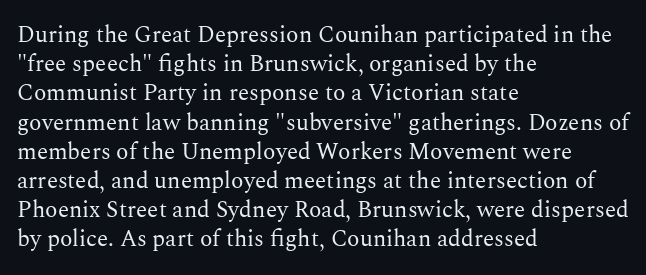
The image shows 23 px text type, upright; set left-aligned, normal line spacing (1.27x), normal letter spacing, not underlined.
